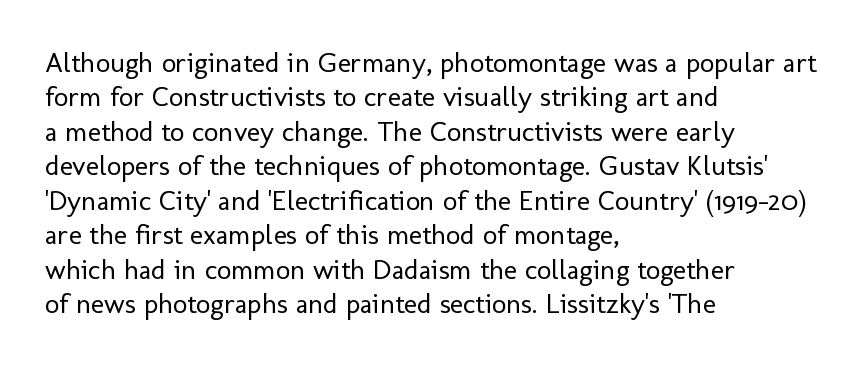
Q: Is the text bold? A: No.
Q: Is the text italic (slanted)? A: No, it is upright.
Q: Is the typeface a serif or a sans-serif typeface? A: Sans-serif.
Q: Is the text underlined? A: No.
Q: How is the paragraph aligned? A: Left-aligned.
Q: Is the spacing between letters normal or unusually wide? A: Normal.
Q: Width (condensed, normal, or wide)? A: Normal.
Q: Stroke contrast? A: Low.
Q: x-height? A: Medium.
Q: Monospaced? A: No.
